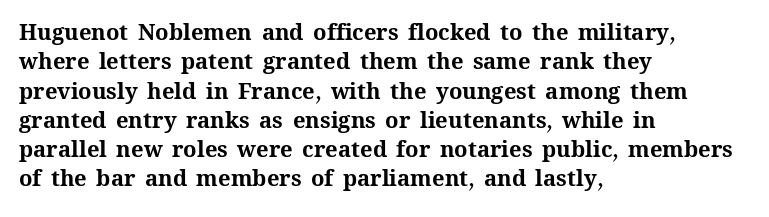
The image shows 22 px bold type, upright; set left-aligned, normal line spacing (1.33x), normal letter spacing, not underlined.
